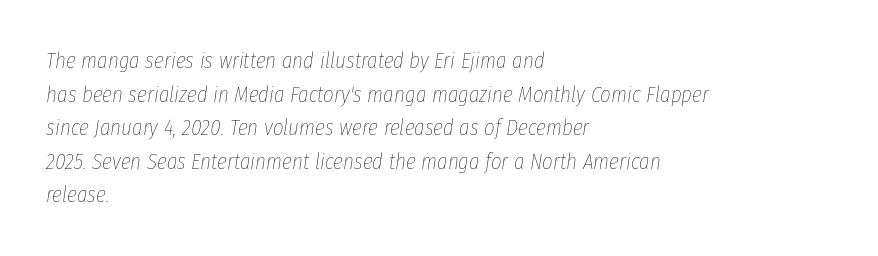
Q: Is the text bold? A: No.
Q: Is the text italic (slanted)? A: Yes, it leans right by about 8 degrees.
Q: Is the text underlined? A: No.
Q: How is the paragraph aligned? A: Left-aligned.
Q: Is the spacing between letters normal or unusually wide? A: Normal.
Q: Is the spacing between lines tight, normal or loose? A: Normal.
